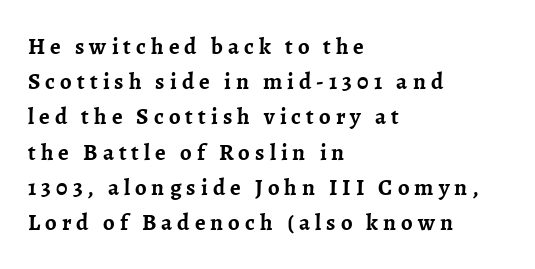
Q: Is the text bold? A: Yes.
Q: Is the text italic (slanted)? A: No, it is upright.
Q: Is the text underlined? A: No.
Q: How is the paragraph aligned? A: Left-aligned.
Q: Is the spacing between letters normal or unusually wide? A: Unusually wide.
Q: Is the spacing between lines tight, normal or loose? A: Normal.
